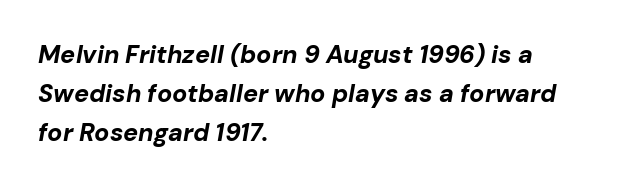
The image shows 25 px bold type, italic (leaning right); set left-aligned, normal line spacing (1.57x), normal letter spacing, not underlined.
